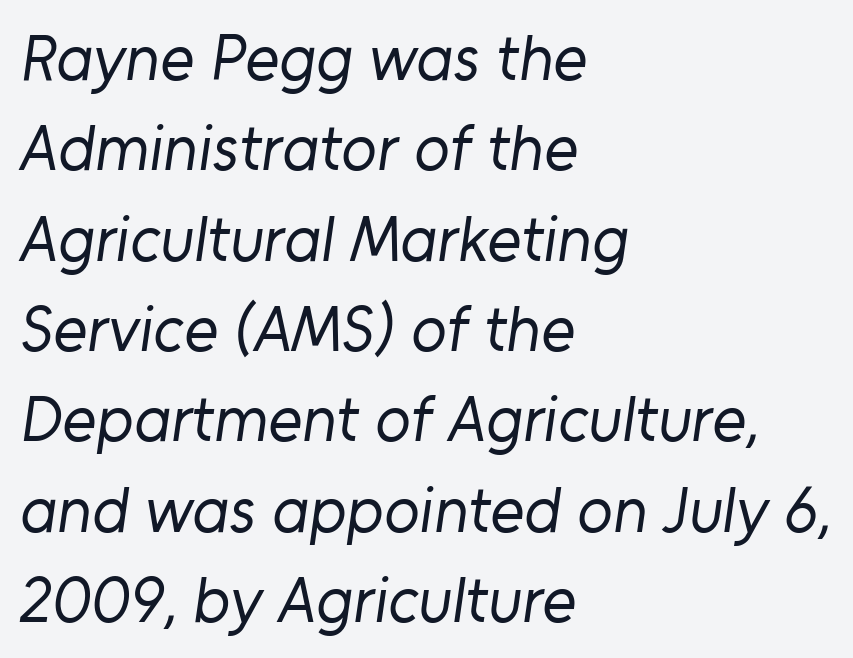
The passage shown has conventional tracking throughout. Is the block centered? No — it sits flush against the left margin. One glance says typical: line gaps are just what's usual. Is this a fixed-width face? No — the glyphs have proportional, varying widths. Check where the strokes stop: nothing finishes them off — pure sans. Bare-footed words on every line.
